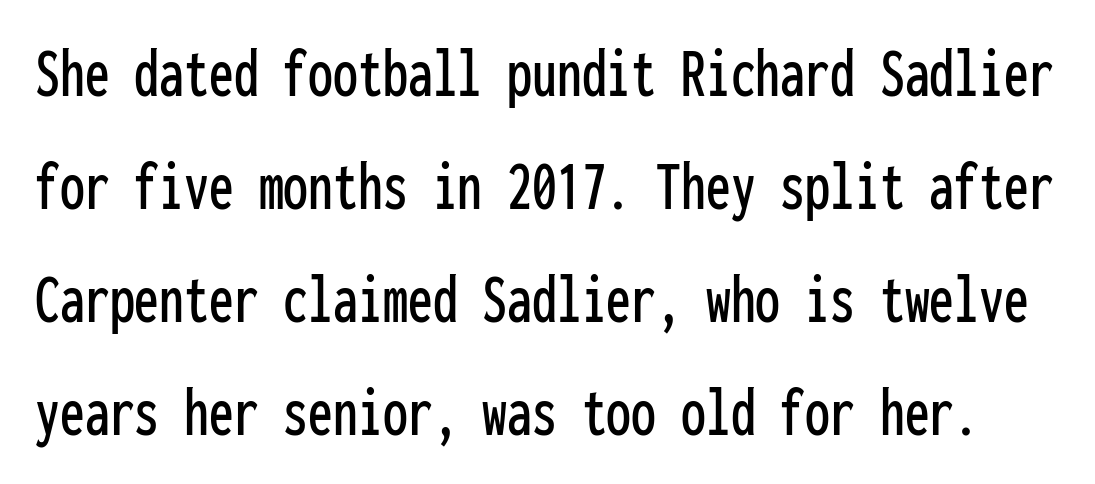
{"serif": "no", "italic": "no", "width": "condensed", "stroke_contrast": "low", "x_height": "medium", "monospaced": "yes", "underline": "no", "line_spacing": "normal", "line_spacing_ratio": 1.59, "letter_spacing": "normal", "letter_spacing_em": 0.0, "glyph_px": 71}
